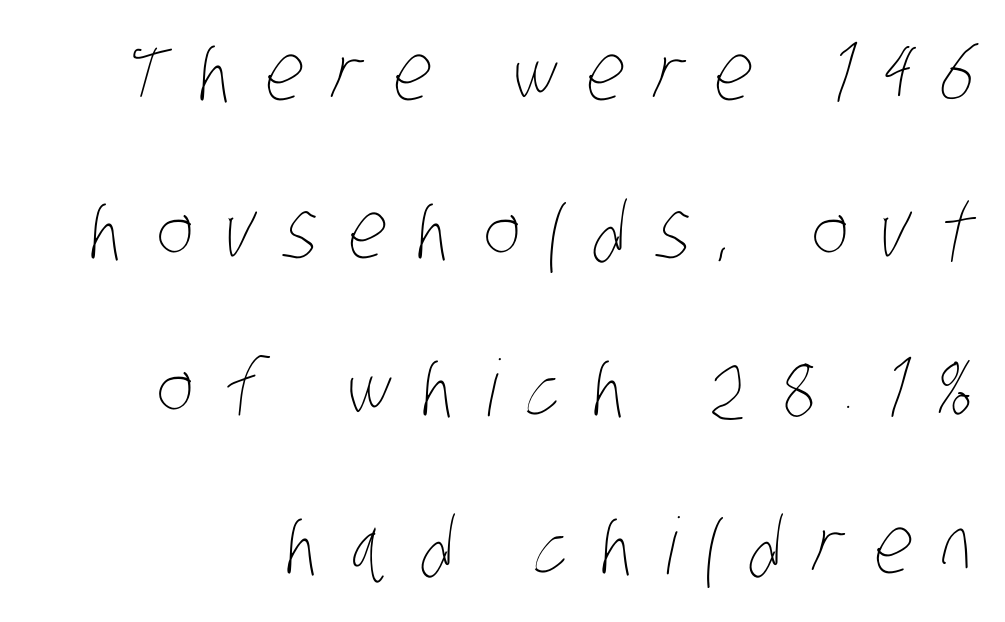
The image shows 78 px thin, condensed type; set loose line spacing (2.02x), unusually wide letter spacing (+0.39 em), not underlined; low stroke contrast and a large x-height.
